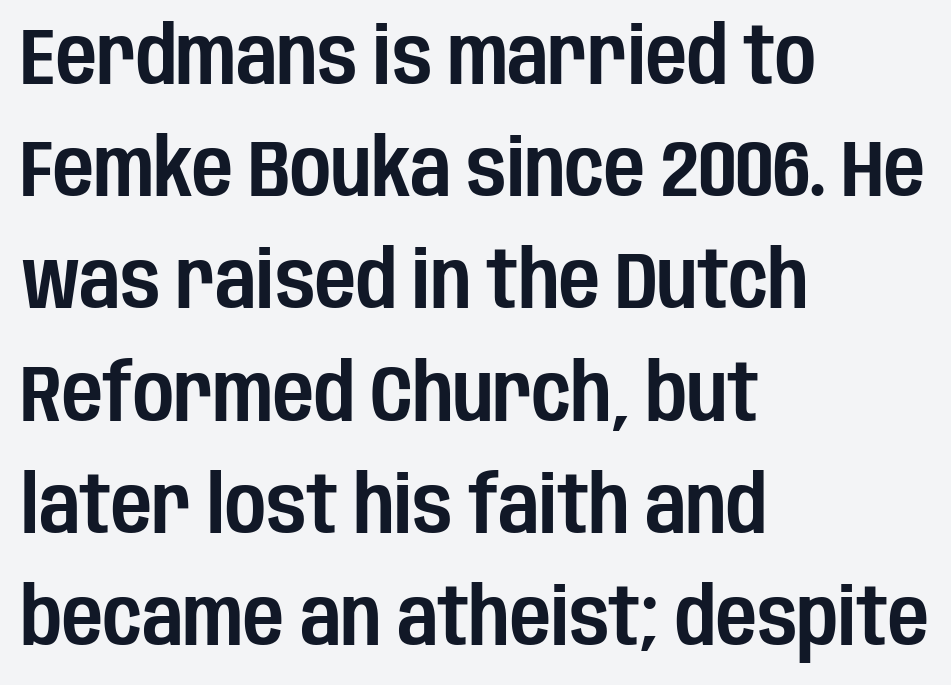
Q: Is the text italic (slanted)? A: No, it is upright.
Q: Is the typeface a serif or a sans-serif typeface? A: Sans-serif.
Q: Is the text underlined? A: No.
Q: How is the paragraph aligned? A: Left-aligned.
Q: Is the spacing between letters normal or unusually wide? A: Normal.
Q: Is the spacing between lines tight, normal or loose? A: Normal.
Q: Width (condensed, normal, or wide)? A: Condensed.
Q: Stroke contrast? A: Low.
Q: x-height? A: Large.
Q: Monospaced? A: No.
